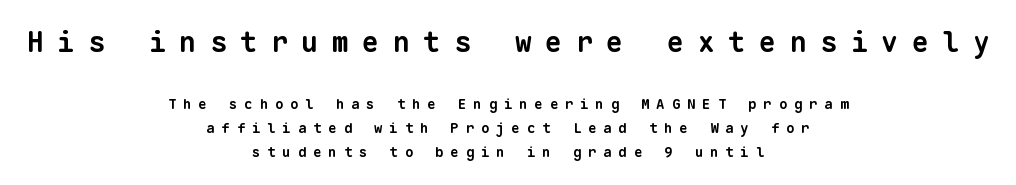
The image shows 28 px bold sans-serif type, monospaced; set centered, line spacing 1.72x, unusually wide letter spacing (+0.49 em), not underlined; the first (top) block is 2.0x larger; low stroke contrast and a medium x-height.
